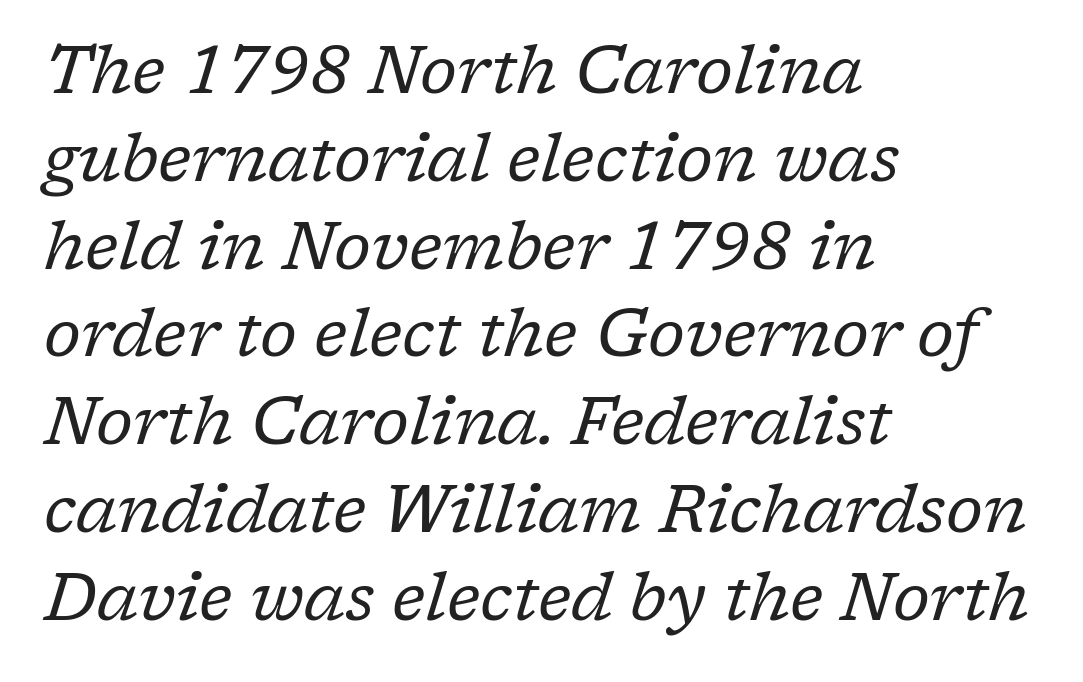
The image shows 66 px regular-weight serif type, italic (leaning right); set left-aligned, normal line spacing (1.33x), normal letter spacing, not underlined; low stroke contrast and a medium x-height.
